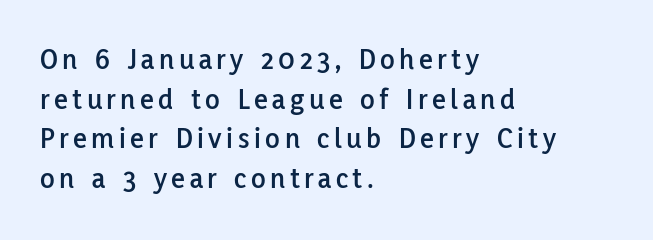
{"serif": "no", "italic": "no", "width": "normal", "stroke_contrast": "low", "x_height": "medium", "monospaced": "no", "underline": "no", "align": "left", "line_spacing": "normal", "line_spacing_ratio": 1.32, "glyph_px": 30}
